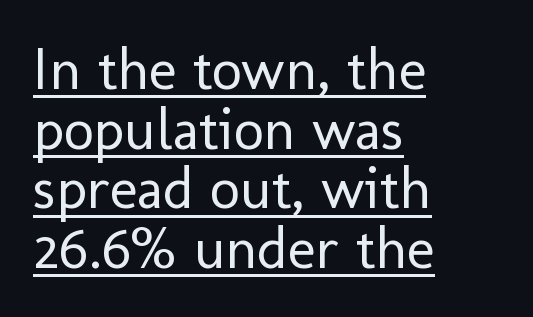
Q: Is the text bold? A: No.
Q: Is the text italic (slanted)? A: No, it is upright.
Q: Is the typeface a serif or a sans-serif typeface? A: Sans-serif.
Q: Is the text underlined? A: Yes.
Q: How is the paragraph aligned? A: Left-aligned.
Q: Is the spacing between letters normal or unusually wide? A: Normal.
Q: Is the spacing between lines tight, normal or loose? A: Tight.
Q: Width (condensed, normal, or wide)? A: Normal.
Q: Stroke contrast? A: Low.
Q: x-height? A: Medium.
Q: Monospaced? A: No.
